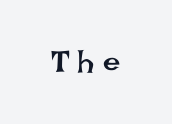
Q: Is the text bold? A: No.
Q: Is the text italic (slanted)? A: No, it is upright.
Q: Is the text underlined? A: No.
Q: Is the spacing between letters normal or unusually wide? A: Unusually wide.
Q: Width (condensed, normal, or wide)? A: Normal.
Q: Stroke contrast? A: Low.
Q: x-height? A: Large.
Q: Monospaced? A: No.
